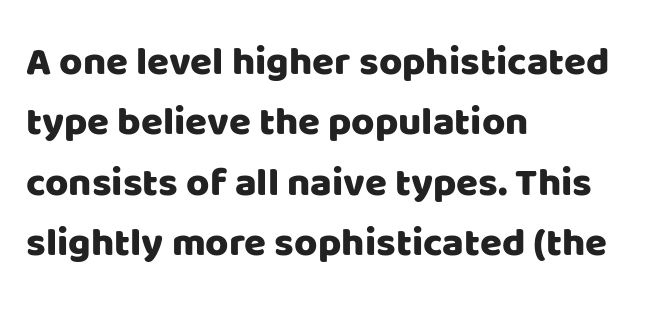
Note the varied advance widths — an 'i' is clearly narrower than an 'm'. Letter spacing: default. Line spacing here is normal. You can tell from the bare stems that sans-serif type was used. Notice how the passage keeps a crisp vertical edge on the left only.
